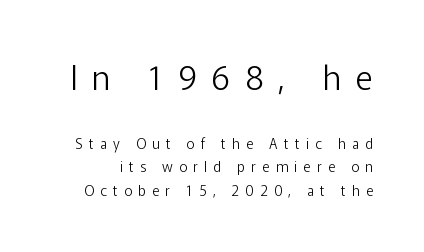
The image shows 33 px light sans-serif type, upright; set normal line spacing (1.66x), unusually wide letter spacing (+0.45 em), not underlined; the first (top) block is 2.36x larger; low stroke contrast and a medium x-height.
